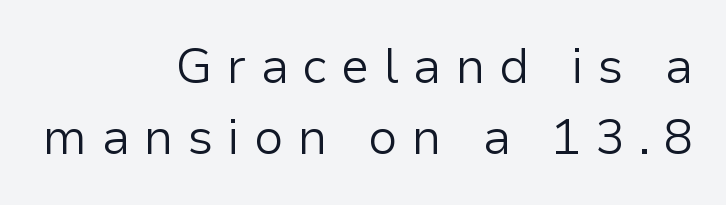
Q: Is the text bold? A: No.
Q: Is the text italic (slanted)? A: No, it is upright.
Q: Is the typeface a serif or a sans-serif typeface? A: Sans-serif.
Q: Is the text underlined? A: No.
Q: How is the paragraph aligned? A: Right-aligned.
Q: Is the spacing between letters normal or unusually wide? A: Unusually wide.
Q: Is the spacing between lines tight, normal or loose? A: Normal.
Q: Width (condensed, normal, or wide)? A: Normal.
Q: Stroke contrast? A: Low.
Q: x-height? A: Medium.
Q: Monospaced? A: No.
